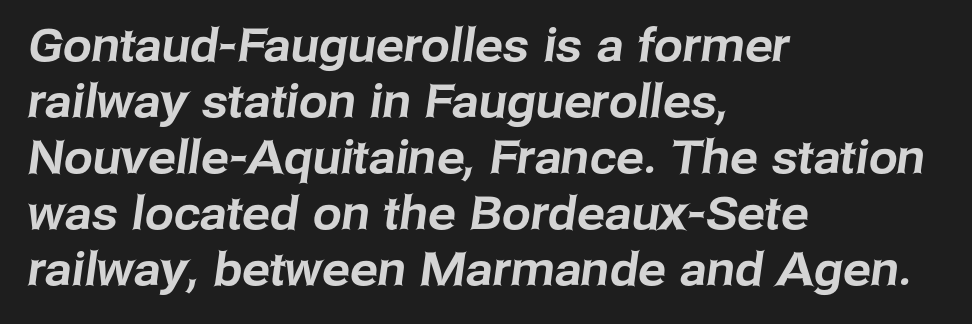
{"serif": "no", "width": "normal", "stroke_contrast": "low", "x_height": "medium", "monospaced": "no", "underline": "no", "align": "left", "line_spacing_ratio": 1.22, "letter_spacing": "normal", "letter_spacing_em": 0.0, "glyph_px": 46}
